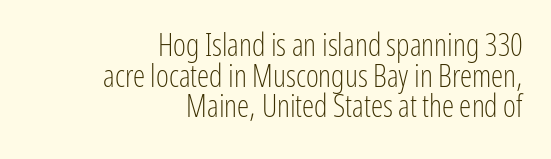
The image shows 31 px light, condensed sans-serif type, upright; set right-aligned, tight line spacing (0.99x), normal letter spacing, not underlined; low stroke contrast and a medium x-height.
